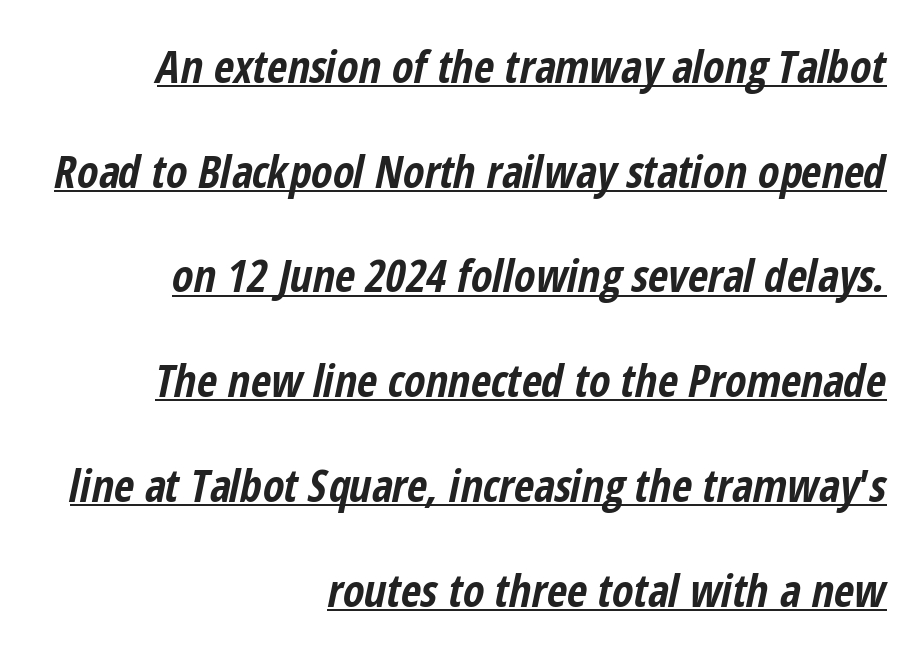
Q: Is the text bold? A: Yes.
Q: Is the text italic (slanted)? A: Yes, it leans right by about 12 degrees.
Q: Is the text underlined? A: Yes.
Q: How is the paragraph aligned? A: Right-aligned.
Q: Is the spacing between letters normal or unusually wide? A: Normal.
Q: Is the spacing between lines tight, normal or loose? A: Loose.
Q: Width (condensed, normal, or wide)? A: Condensed.
Q: Stroke contrast? A: Low.
Q: x-height? A: Medium.
Q: Monospaced? A: No.
